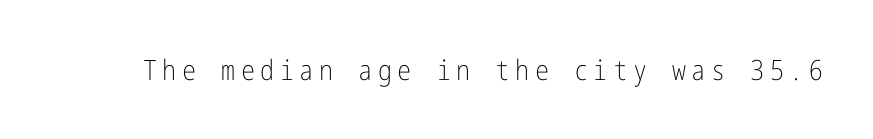
Q: Is the text bold? A: No.
Q: Is the text italic (slanted)? A: No, it is upright.
Q: Is the typeface a serif or a sans-serif typeface? A: Sans-serif.
Q: Is the text underlined? A: No.
Q: Is the spacing between letters normal or unusually wide? A: Unusually wide.
Q: Width (condensed, normal, or wide)? A: Condensed.
Q: Stroke contrast? A: Low.
Q: x-height? A: Medium.
